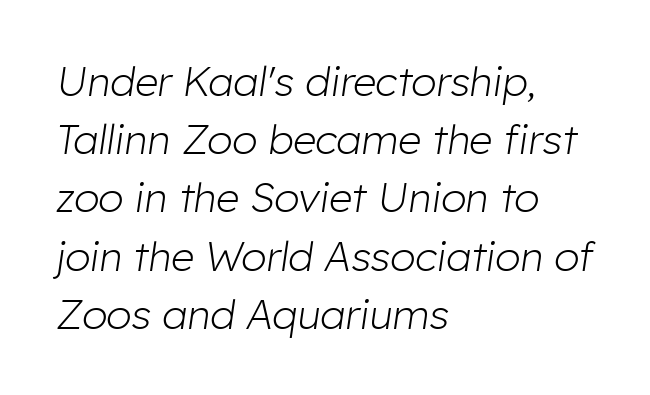
Q: Is the text bold? A: No.
Q: Is the text italic (slanted)? A: Yes, it leans right by about 8 degrees.
Q: Is the text underlined? A: No.
Q: How is the paragraph aligned? A: Left-aligned.
Q: Is the spacing between letters normal or unusually wide? A: Normal.
Q: Is the spacing between lines tight, normal or loose? A: Normal.
Q: Width (condensed, normal, or wide)? A: Normal.
Q: Stroke contrast? A: Low.
Q: x-height? A: Medium.
Q: Monospaced? A: No.
